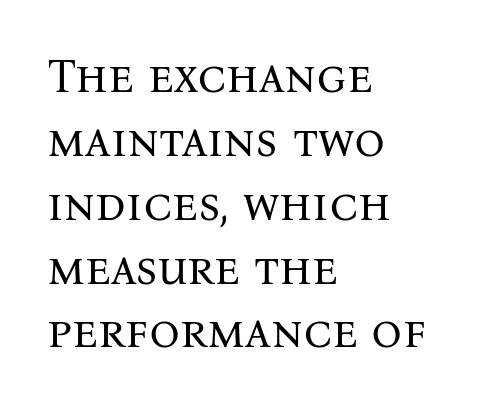
The image shows 48 px regular-weight serif type, upright; set left-aligned, normal line spacing (1.33x), normal letter spacing, not underlined; medium stroke contrast and a medium x-height.
